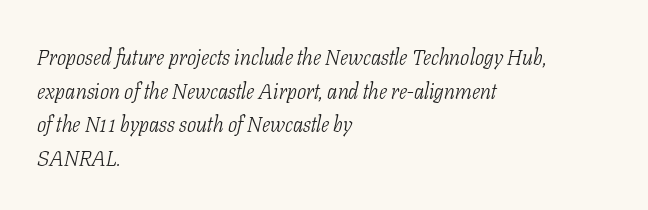
Q: Is the text bold? A: No.
Q: Is the text italic (slanted)? A: Yes, it leans right by about 11 degrees.
Q: Is the text underlined? A: No.
Q: How is the paragraph aligned? A: Left-aligned.
Q: Is the spacing between letters normal or unusually wide? A: Normal.
Q: Is the spacing between lines tight, normal or loose? A: Normal.
